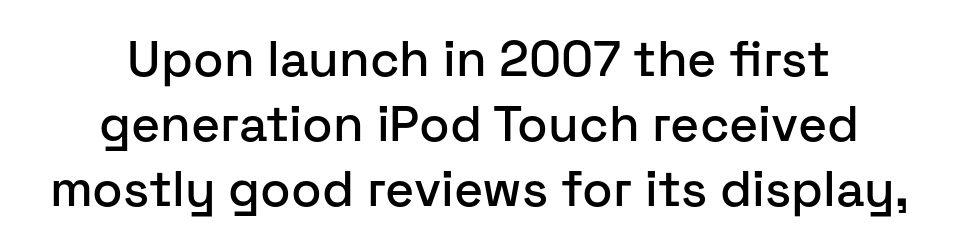
Q: Is the text italic (slanted)? A: No, it is upright.
Q: Is the typeface a serif or a sans-serif typeface? A: Sans-serif.
Q: Is the text underlined? A: No.
Q: How is the paragraph aligned? A: Centered.
Q: Is the spacing between letters normal or unusually wide? A: Normal.
Q: Is the spacing between lines tight, normal or loose? A: Normal.
Q: Width (condensed, normal, or wide)? A: Normal.
Q: Stroke contrast? A: Low.
Q: x-height? A: Medium.
Q: Monospaced? A: No.
